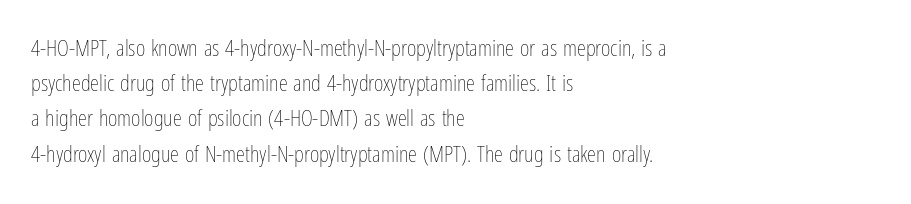
A typesetter would call this leading conventional body-copy spacing. Casual observation: everything's shoved over to the left. Counters stay open thanks to moderate or lighter strokes. The lettering stays uniformly vertical, giving the passage a roman look. No extra tracking has been applied to these lines. The gap between lines stays unmarked.
